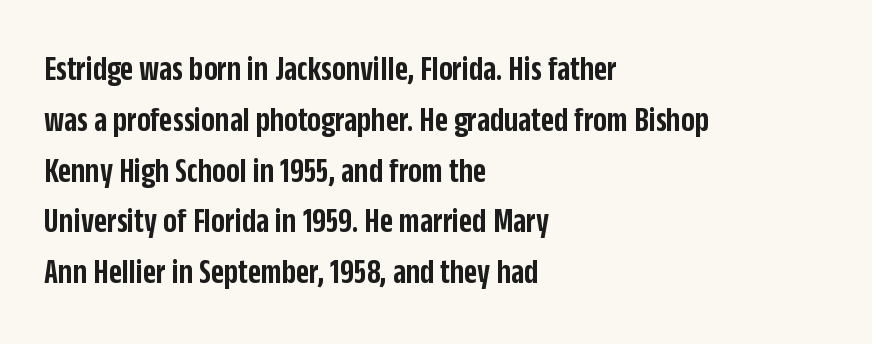
Horizontal bands of white between lines are of average thickness. Nope, not italic — everything's standing straight. Teacher's note: observe the even left margin — that is flush-left alignment. Each letter keeps its own natural width here, so spacing adapts to shape. Serif or sans? Sans — the stroke terminals are bare. Letter spacing: default.
